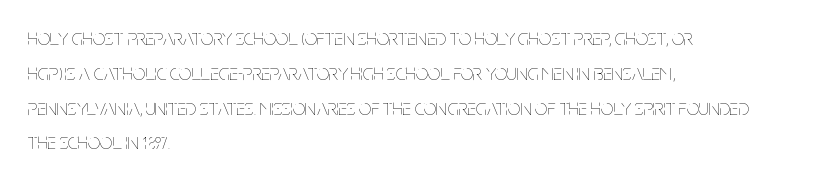
The image shows 22 px text type, upright; set left-aligned, normal line spacing (1.58x), normal letter spacing, not underlined.
